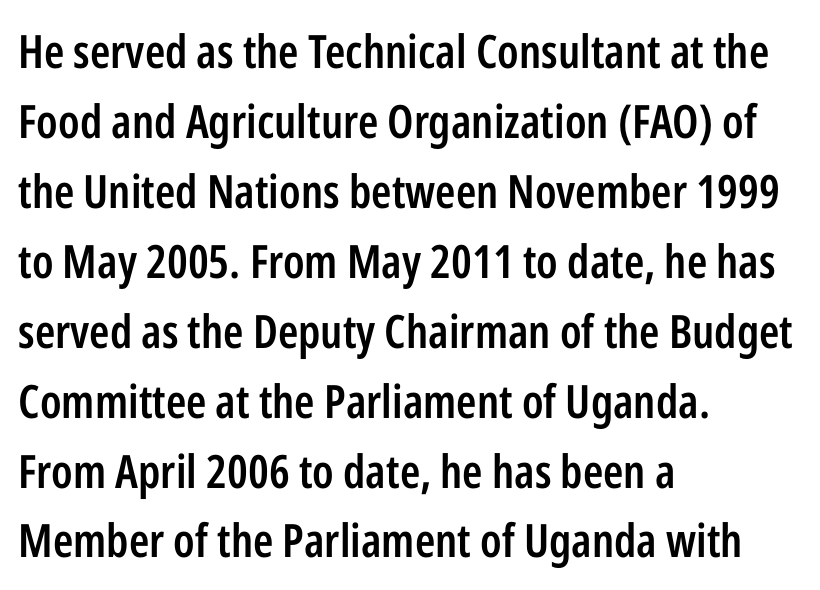
Examine the stroke ends and you'll find no serifs. Its strokes are somewhat broadened, the hallmark of semibold type. The rows are spaced the way most documents space them. Ascenders rise straight up at ninety degrees.
